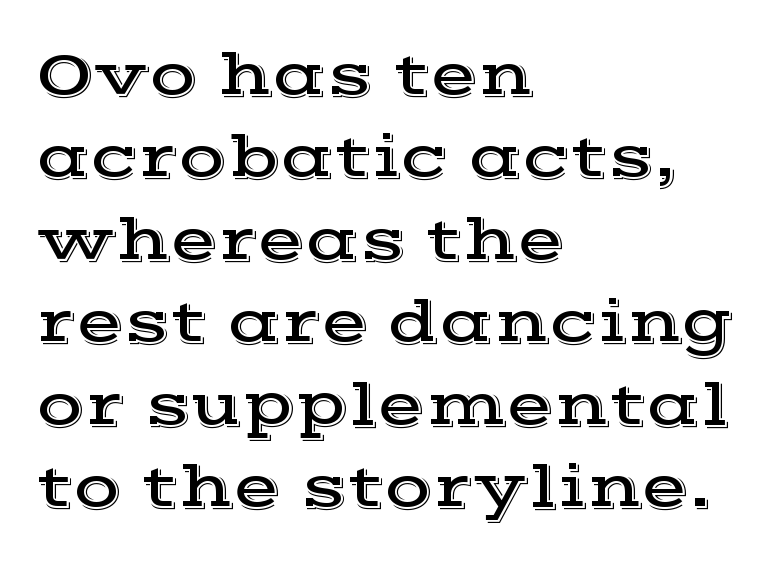
Q: Is the text italic (slanted)? A: No, it is upright.
Q: Is the typeface a serif or a sans-serif typeface? A: Serif.
Q: Is the text underlined? A: No.
Q: How is the paragraph aligned? A: Left-aligned.
Q: Is the spacing between letters normal or unusually wide? A: Normal.
Q: Is the spacing between lines tight, normal or loose? A: Normal.
Q: Width (condensed, normal, or wide)? A: Wide.
Q: x-height? A: Medium.
Q: Monospaced? A: No.
